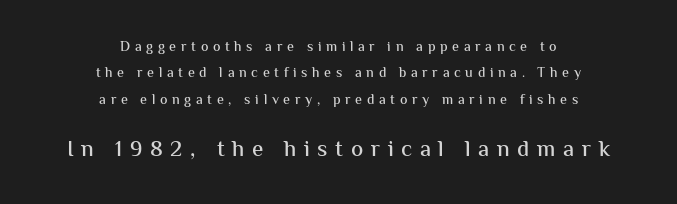
The whitespace from short lines is split evenly between both sides. Italic? Not at all — the glyphs are vertical. The glyphs are unaccompanied by any horizontal stroke below them. Short note: letters widely spaced. In this sample the second text group is rendered at the bigger scale.
